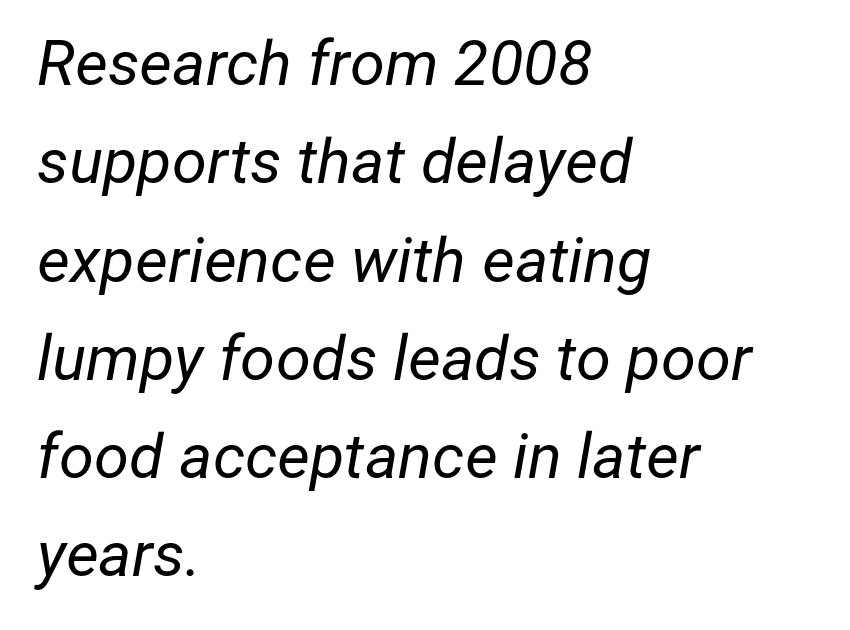
{"italic": "yes", "lean": "right", "slant_degrees": 12, "bold": "no", "weight": "regular", "width": "normal", "stroke_contrast": "low", "x_height": "medium", "monospaced": "no", "underline": "no", "align": "left", "line_spacing": "normal", "line_spacing_ratio": 1.56, "letter_spacing": "normal", "letter_spacing_em": 0.0, "glyph_px": 63}
